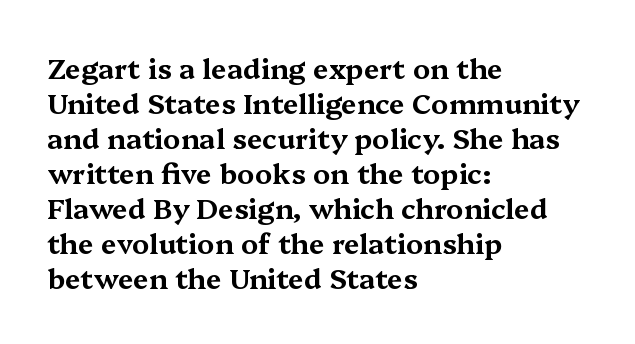
This sample uses an upright cut, with every glyph sitting square on the baseline. Nobody drew a line under any word here. You could not count columns in this text — the font is proportionally spaced. Evenly set lines give the paragraph a standard silhouette. You can tell from the footed stems that serif type was used. Inter-character spacing is left at the font's built-in metrics.
